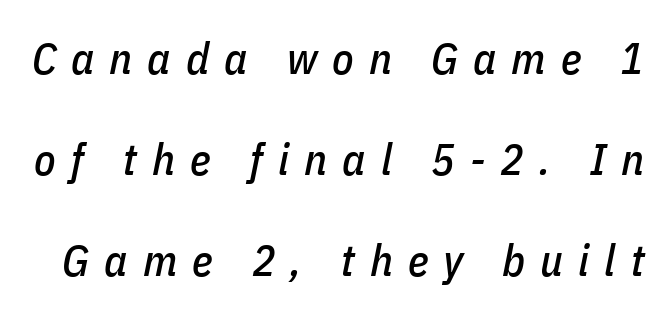
Q: Is the text italic (slanted)? A: Yes, it leans right by about 11 degrees.
Q: Is the text underlined? A: No.
Q: Is the spacing between letters normal or unusually wide? A: Unusually wide.
Q: Is the spacing between lines tight, normal or loose? A: Loose.
Q: Width (condensed, normal, or wide)? A: Condensed.
Q: Stroke contrast? A: Low.
Q: x-height? A: Medium.
Q: Monospaced? A: No.
